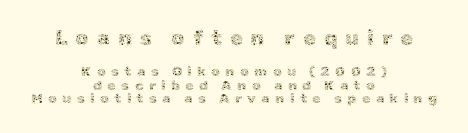
Posture: upright roman. Underline: absent. Whoever set this chose condensed vertical rhythm over breathing room. These lines stack symmetrically, like a column narrowing and widening about its center. The characters are drawn with everyday or finer stroke widths.
